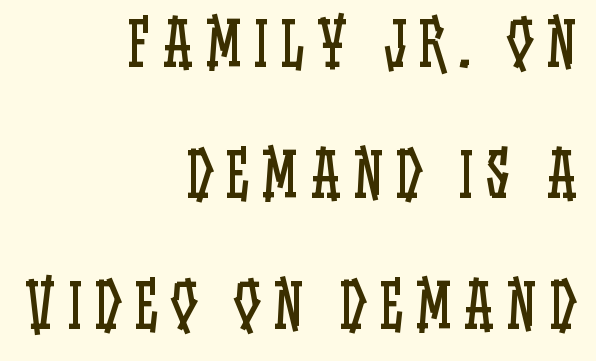
{"italic": "no", "bold": "no", "weight": "regular", "width": "condensed", "stroke_contrast": "low", "x_height": "large", "monospaced": "no", "underline": "no", "align": "right", "line_spacing": "loose", "line_spacing_ratio": 2.18, "letter_spacing": "wide", "letter_spacing_em": 0.21, "glyph_px": 60}
